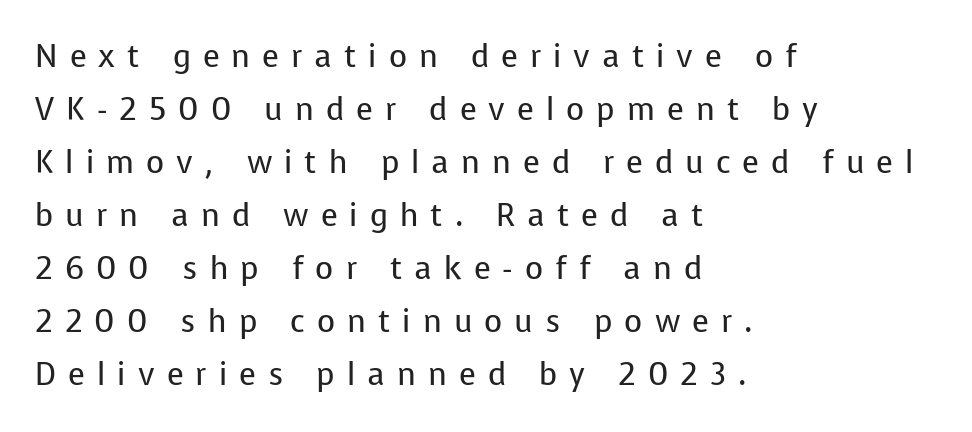
{"serif": "no", "italic": "no", "bold": "no", "weight": "regular", "width": "normal", "stroke_contrast": "low", "x_height": "medium", "monospaced": "no", "underline": "no", "align": "left", "line_spacing_ratio": 1.71, "letter_spacing": "wide", "letter_spacing_em": 0.39, "glyph_px": 31}
